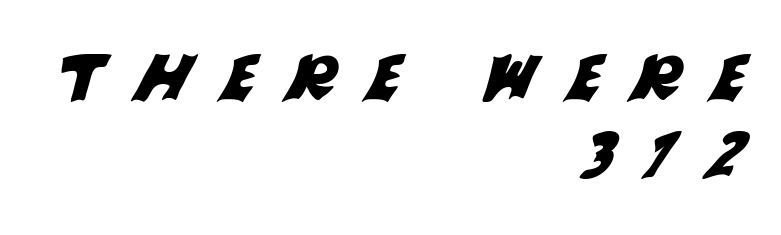
Q: Is the typeface a serif or a sans-serif typeface? A: Sans-serif.
Q: Is the text underlined? A: No.
Q: How is the paragraph aligned? A: Right-aligned.
Q: Is the spacing between letters normal or unusually wide? A: Unusually wide.
Q: Width (condensed, normal, or wide)? A: Normal.
Q: Stroke contrast? A: Medium.
Q: x-height? A: Large.
Q: Monospaced? A: No.
